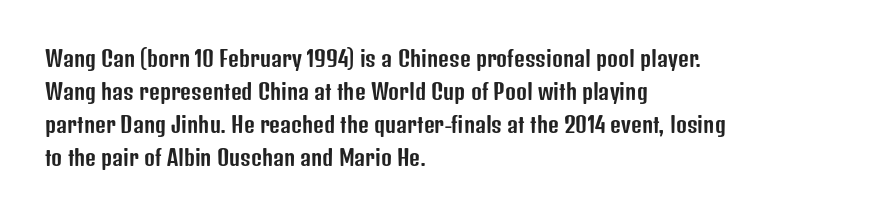
The image shows 21 px text type, upright; set left-aligned, normal line spacing (1.57x), normal letter spacing, not underlined.
